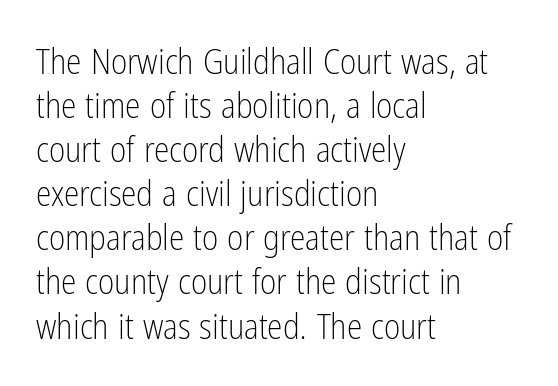
{"serif": "no", "italic": "no", "bold": "no", "weight": "light", "width": "condensed", "stroke_contrast": "low", "x_height": "medium", "monospaced": "no", "underline": "no", "align": "left", "line_spacing": "normal", "line_spacing_ratio": 1.26, "letter_spacing": "normal", "letter_spacing_em": 0.0, "glyph_px": 35}
